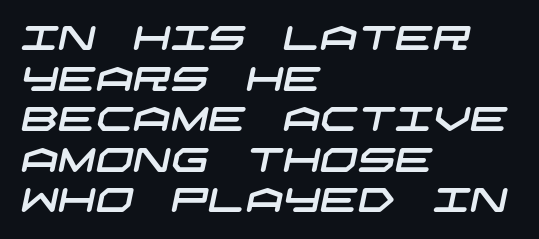
Examine the stroke ends and you'll find no serifs. Each row of text sits above clean, open space. Each word holds together tightly as a unit, with standard inter-letter gaps. Line beginnings align vertically; line endings do not.
